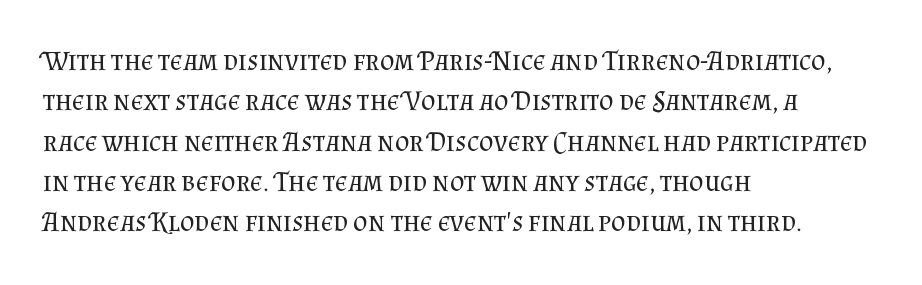
Q: Is the text bold? A: No.
Q: Is the text italic (slanted)? A: No, it is upright.
Q: Is the typeface a serif or a sans-serif typeface? A: Serif.
Q: Is the text underlined? A: No.
Q: How is the paragraph aligned? A: Left-aligned.
Q: Is the spacing between letters normal or unusually wide? A: Normal.
Q: Is the spacing between lines tight, normal or loose? A: Normal.
Q: Width (condensed, normal, or wide)? A: Normal.
Q: Stroke contrast? A: Medium.
Q: x-height? A: Small.
Q: Monospaced? A: No.
